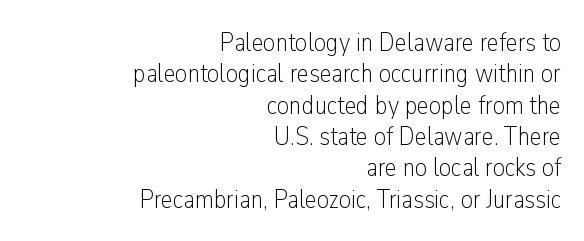
Q: Is the text bold? A: No.
Q: Is the text italic (slanted)? A: No, it is upright.
Q: Is the text underlined? A: No.
Q: How is the paragraph aligned? A: Right-aligned.
Q: Is the spacing between letters normal or unusually wide? A: Normal.
